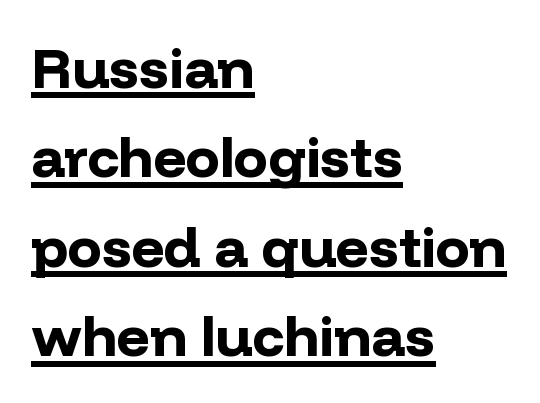
The image shows 57 px bold sans-serif type, upright; set left-aligned, normal line spacing (1.57x), normal letter spacing, underlined; low stroke contrast and a medium x-height.
